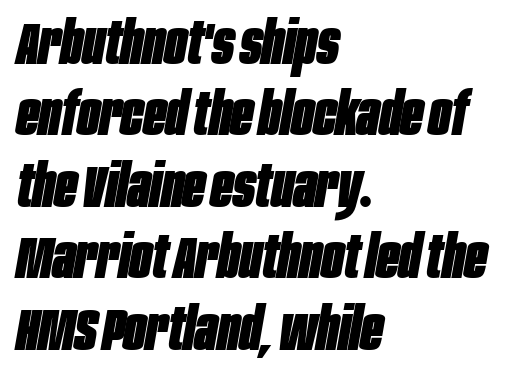
Horizontal alignment here is leftward, the default for most running prose. A clean baseline with only descenders dipping below it. The passage shown is emphatically bold. Default kerning and tracking; the words read as compact shapes. When letters slant like this, we call the style italic. The face used here is proportionally spaced, like ordinary book or web type.
